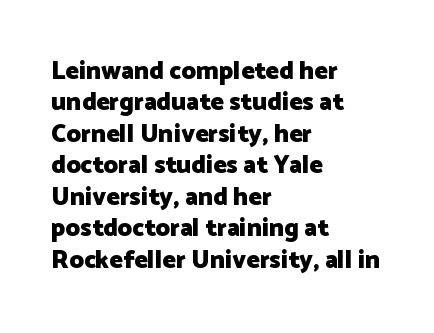
Q: Is the text bold? A: Yes.
Q: Is the text italic (slanted)? A: No, it is upright.
Q: Is the text underlined? A: No.
Q: How is the paragraph aligned? A: Left-aligned.
Q: Is the spacing between letters normal or unusually wide? A: Normal.
Q: Is the spacing between lines tight, normal or loose? A: Normal.
